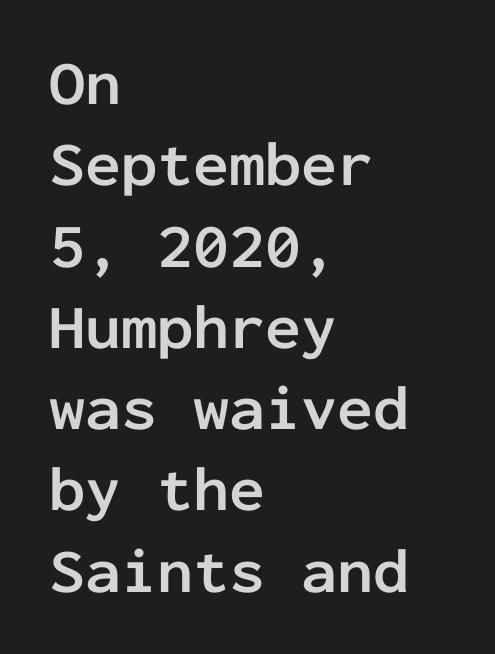
Tracking here is standard; glyphs follow each other at the usual distance. This sample has the even, mechanical cadence of fixed-width lettering. Typesetter's note: full bold, strokes at maximum text heaviness. This rendering uses left alignment, leaving the right contour irregular. The space directly below the letters is spotless.
